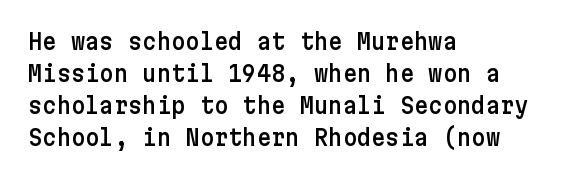
Q: Is the text italic (slanted)? A: No, it is upright.
Q: Is the text underlined? A: No.
Q: How is the paragraph aligned? A: Left-aligned.
Q: Is the spacing between letters normal or unusually wide? A: Normal.
Q: Is the spacing between lines tight, normal or loose? A: Normal.
